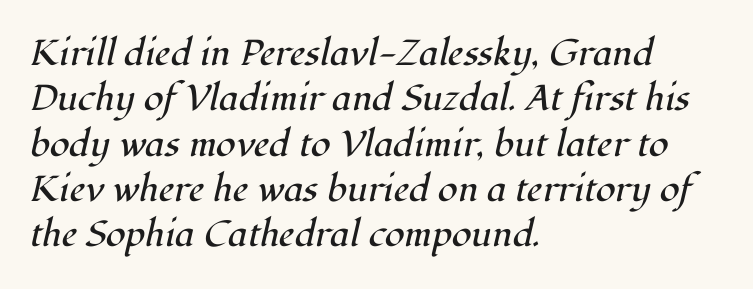
The characters are drawn with everyday or finer stroke widths. Is this a sans? No — the strokes have serifs. Is there much room between lines? A standard amount, neither cramped nor airy. Words appear dense and cohesive because spacing is normal. The typesetter chose a ragged-right arrangement here.
